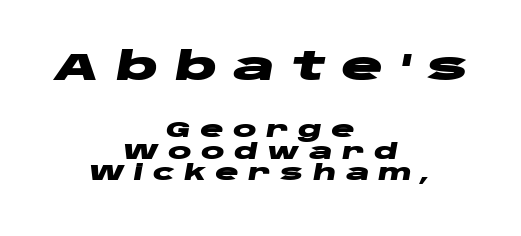
Q: Is the text bold? A: Yes.
Q: Is the text italic (slanted)? A: Yes, it leans right by about 10 degrees.
Q: Is the text underlined? A: No.
Q: How is the paragraph aligned? A: Centered.
Q: Is the spacing between letters normal or unusually wide? A: Unusually wide.
Q: Is the spacing between lines tight, normal or loose? A: Tight.
Q: Which block of text is set in a larger size, the first (top) or the second (bottom)? A: The first (top) one.
Q: Width (condensed, normal, or wide)? A: Wide.
Q: Stroke contrast? A: Low.
Q: x-height? A: Large.
Q: Monospaced? A: No.
